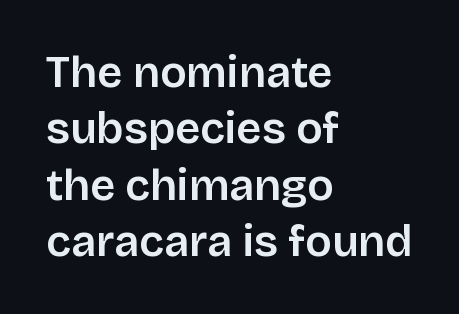
The image shows 44 px sans-serif type, upright; set left-aligned, normal line spacing (1.28x), normal letter spacing, not underlined; low stroke contrast and a large x-height.
